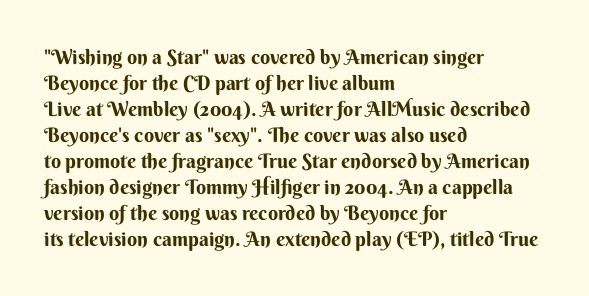
The image shows 20 px bold type, upright; set left-aligned, normal line spacing (1.3x), normal letter spacing, not underlined.
